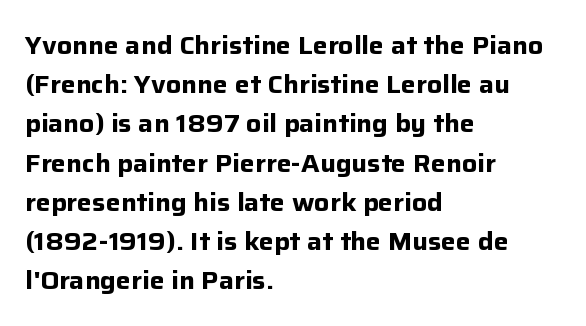
The image shows 25 px bold type, upright; set left-aligned, normal line spacing (1.57x), normal letter spacing, not underlined.
